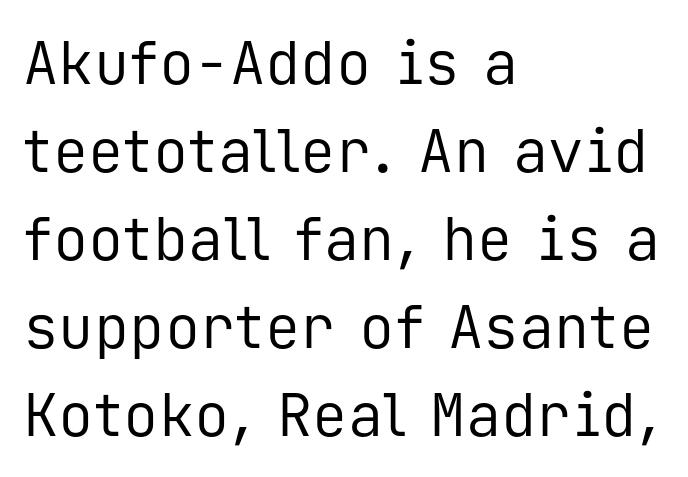
Q: Is the text bold? A: No.
Q: Is the text italic (slanted)? A: No, it is upright.
Q: Is the typeface a serif or a sans-serif typeface? A: Sans-serif.
Q: Is the text underlined? A: No.
Q: How is the paragraph aligned? A: Left-aligned.
Q: Is the spacing between letters normal or unusually wide? A: Normal.
Q: Is the spacing between lines tight, normal or loose? A: Normal.
Q: Width (condensed, normal, or wide)? A: Normal.
Q: Stroke contrast? A: Low.
Q: x-height? A: Medium.
Q: Monospaced? A: Yes.
